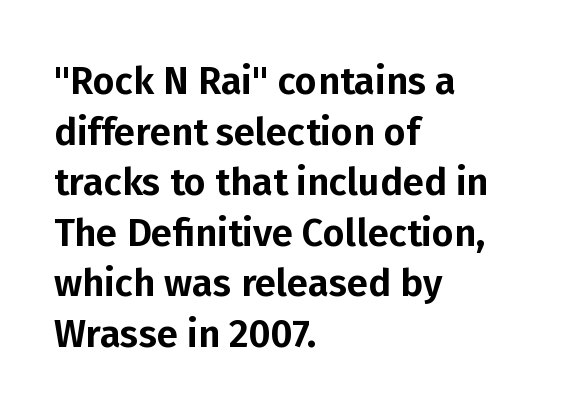
{"serif": "no", "italic": "no", "width": "normal", "stroke_contrast": "low", "x_height": "medium", "monospaced": "no", "underline": "no", "align": "left", "line_spacing": "normal", "line_spacing_ratio": 1.33, "letter_spacing": "normal", "letter_spacing_em": 0.0, "glyph_px": 38}
